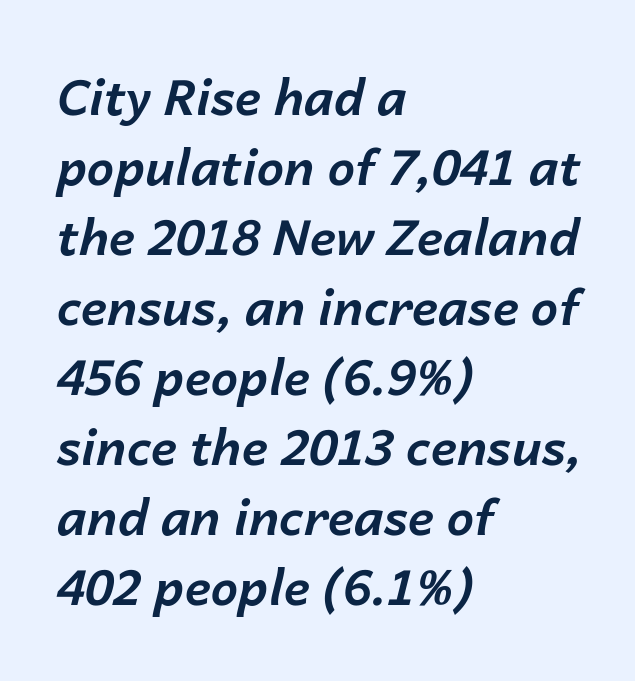
{"italic": "yes", "lean": "right", "slant_degrees": 14, "bold": "yes", "weight": "bold", "width": "normal", "stroke_contrast": "low", "x_height": "medium", "monospaced": "no", "underline": "no", "align": "left", "line_spacing": "normal", "line_spacing_ratio": 1.43, "letter_spacing": "normal", "letter_spacing_em": 0.0, "glyph_px": 49}
